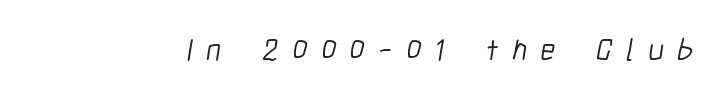
The image shows 32 px light, condensed sans-serif type; set unusually wide letter spacing (+0.42 em), not underlined; low stroke contrast and a medium x-height.
